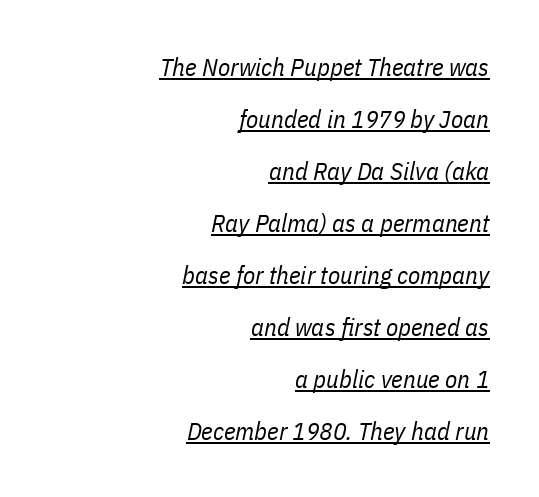
Q: Is the text bold? A: No.
Q: Is the text italic (slanted)? A: Yes, it leans right by about 11 degrees.
Q: Is the text underlined? A: Yes.
Q: How is the paragraph aligned? A: Right-aligned.
Q: Is the spacing between letters normal or unusually wide? A: Normal.
Q: Is the spacing between lines tight, normal or loose? A: Loose.
